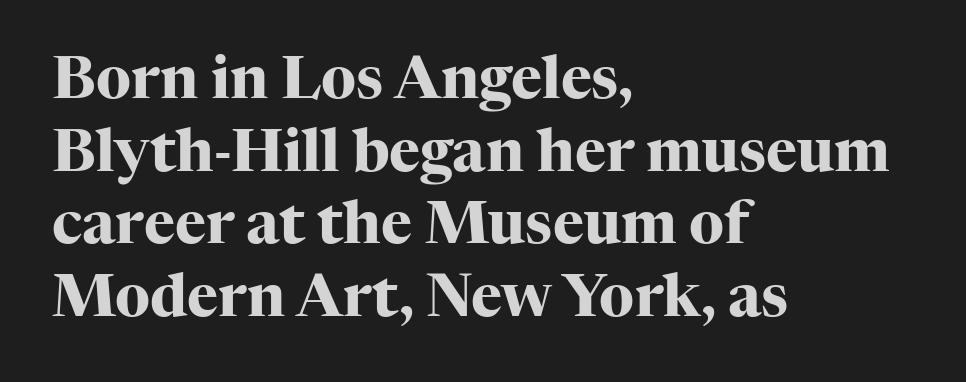
The image shows 59 px heavy serif type, upright; set left-aligned, line spacing 1.23x, normal letter spacing, not underlined; high stroke contrast and a medium x-height.
